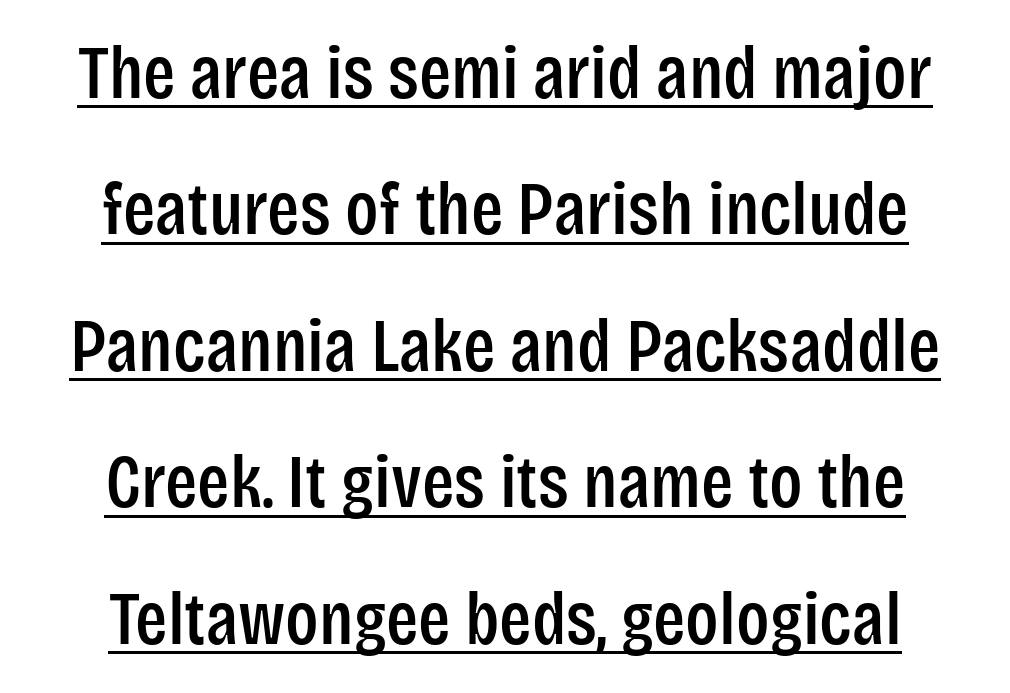
Is this a fixed-width face? No — the glyphs have proportional, varying widths. Glance below the letters and you will spot a drawn line. Look at the bottom of the vertical strokes: they stop flat, with no serifs. The whitespace from short lines is split evenly between both sides. You could call the tracking neutral — neither tight nor loose. No italicization has been applied; the sample stays upright.
